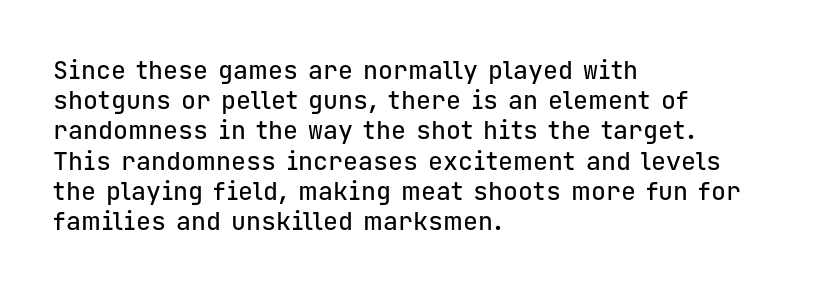
Standard letterfit; no display-style spreading of the glyphs. A typesetter would mark this as roman, not italic. Does the copy run flush right? No — it runs flush left. Words float on clear page, feet unadorned.
